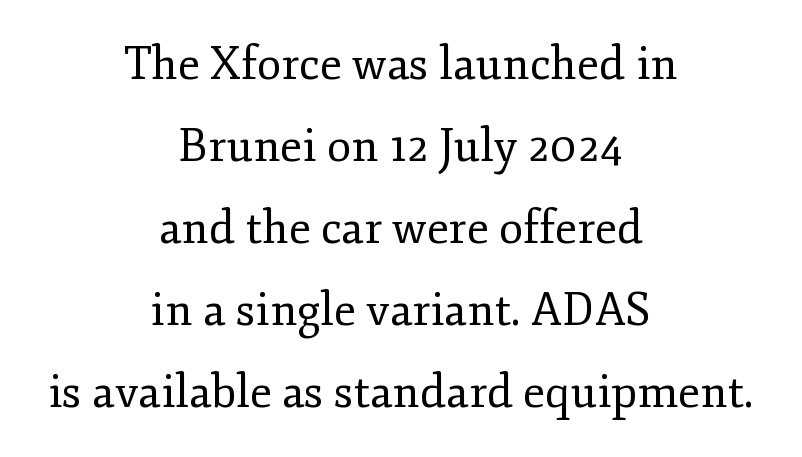
Plain, unruled lines of type. Varying glyph widths throughout — classic text-font behaviour. Small tapered or slab feet sit at the stroke ends, so this counts as serif. Compared with typical body copy, the letter spacing here is the same. The letters stand upright; this is a roman face. Nothing heavy about these letters — not bold at all.
